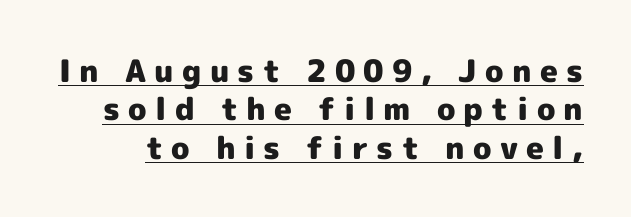
Q: Is the text bold? A: Yes.
Q: Is the text italic (slanted)? A: No, it is upright.
Q: Is the typeface a serif or a sans-serif typeface? A: Sans-serif.
Q: Is the text underlined? A: Yes.
Q: Is the spacing between letters normal or unusually wide? A: Unusually wide.
Q: Width (condensed, normal, or wide)? A: Normal.
Q: x-height? A: Medium.
Q: Monospaced? A: No.
